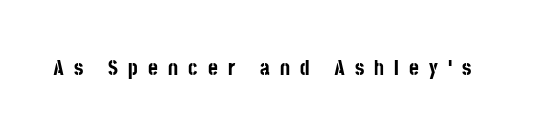
{"italic": "no", "bold": "yes", "underline": "no", "letter_spacing": "wide", "letter_spacing_em": 0.48, "glyph_px": 21}
